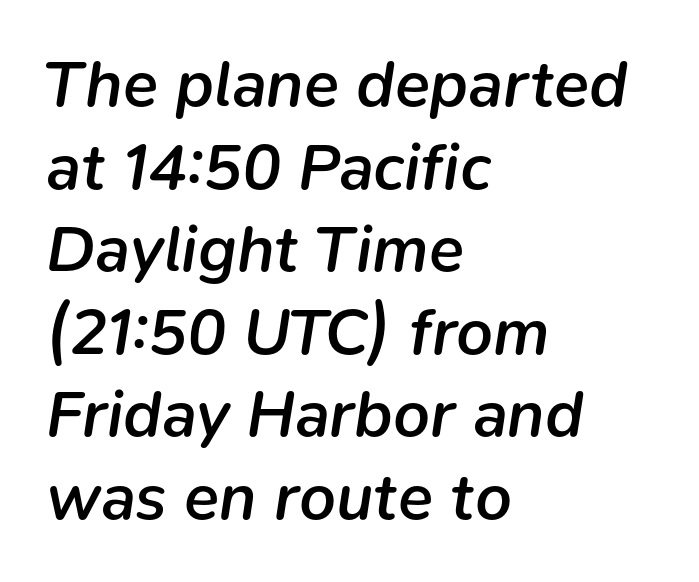
{"italic": "yes", "lean": "right", "slant_degrees": 9, "bold": "semi", "weight": "semibold", "width": "normal", "stroke_contrast": "low", "x_height": "medium", "monospaced": "no", "underline": "no", "align": "left", "line_spacing": "normal", "line_spacing_ratio": 1.27, "letter_spacing": "normal", "letter_spacing_em": 0.0, "glyph_px": 65}
